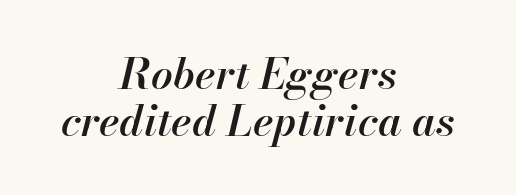
The image shows 43 px semibold type, italic (leaning right); set centered, tight line spacing (1.1x), normal letter spacing, not underlined; high stroke contrast and a small x-height.
